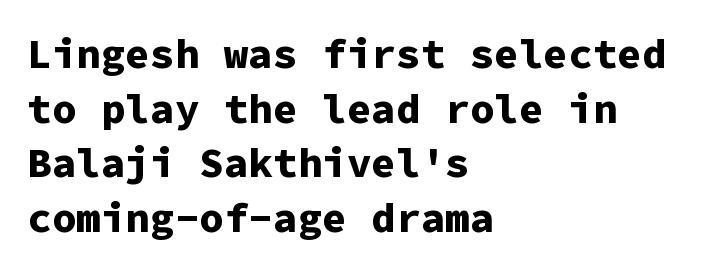
The image shows 41 px bold sans-serif type, upright, monospaced; set left-aligned, normal line spacing (1.33x), normal letter spacing, not underlined; low stroke contrast and a medium x-height.
